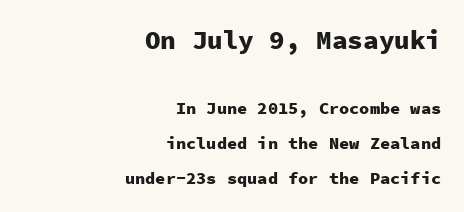
{"italic": "no", "bold": "yes", "underline": "no", "align": "right", "line_spacing": "loose", "line_spacing_ratio": 2.05, "letter_spacing": "normal", "letter_spacing_em": 0.0, "larger_block": "first", "size_ratio": 1.53, "glyph_px": 26}
